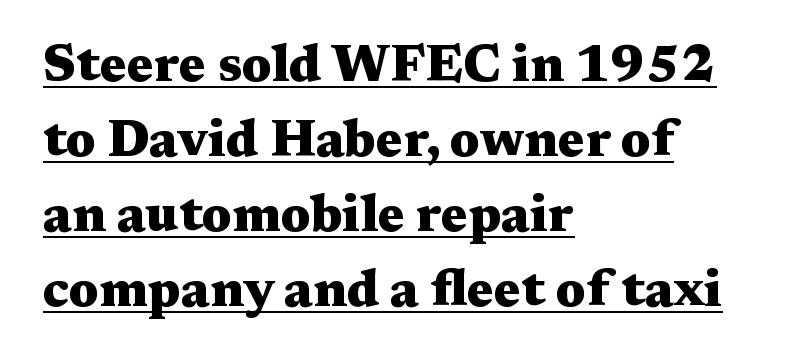
The image shows 51 px heavy, wide serif type, upright; set left-aligned, normal line spacing (1.47x), normal letter spacing, underlined; medium stroke contrast and a medium x-height.
